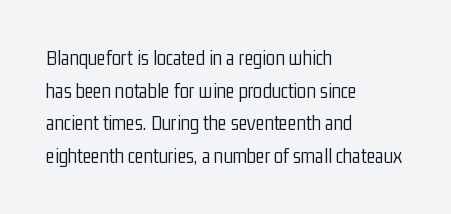
The image shows 21 px text type, upright; set left-aligned, normal line spacing (1.55x), normal letter spacing, not underlined.
